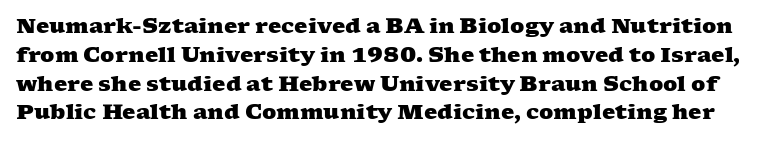
The image shows 21 px bold type; set normal line spacing (1.37x), normal letter spacing, not underlined.
